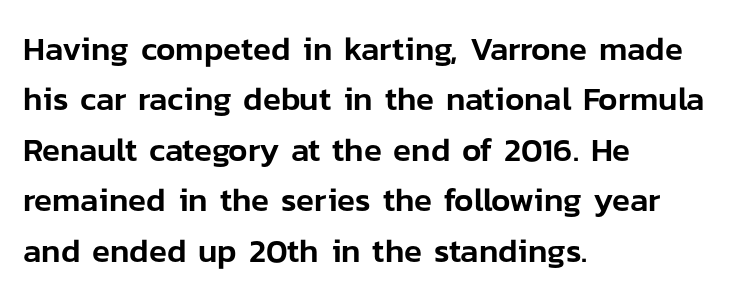
{"serif": "no", "italic": "no", "width": "normal", "stroke_contrast": "low", "x_height": "medium", "monospaced": "no", "underline": "no", "align": "left", "line_spacing": "normal", "line_spacing_ratio": 1.53, "letter_spacing": "normal", "letter_spacing_em": 0.0, "glyph_px": 33}
